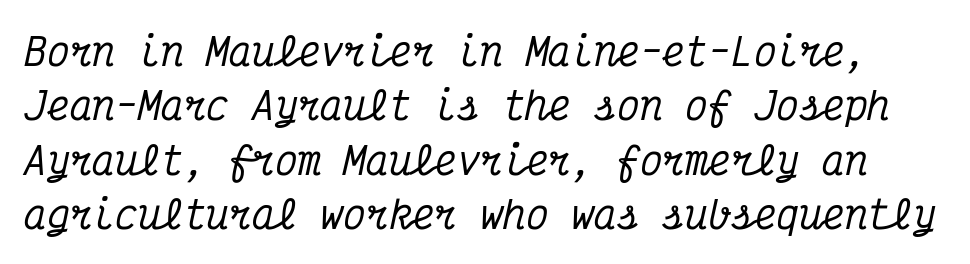
Q: Is the text italic (slanted)? A: Yes, it leans right by about 12 degrees.
Q: Is the typeface a serif or a sans-serif typeface? A: Serif.
Q: Is the text underlined? A: No.
Q: Is the spacing between letters normal or unusually wide? A: Normal.
Q: Is the spacing between lines tight, normal or loose? A: Normal.
Q: Width (condensed, normal, or wide)? A: Condensed.
Q: Stroke contrast? A: Medium.
Q: x-height? A: Medium.
Q: Monospaced? A: Yes.
